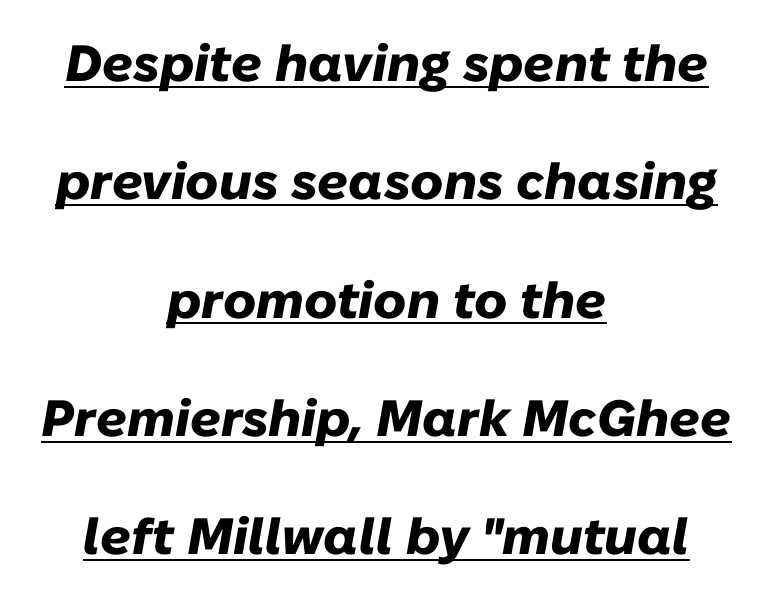
{"italic": "yes", "lean": "right", "slant_degrees": 10, "bold": "yes", "weight": "heavy", "width": "normal", "stroke_contrast": "low", "x_height": "medium", "monospaced": "no", "underline": "yes", "align": "center", "line_spacing": "loose", "line_spacing_ratio": 2.32, "letter_spacing": "normal", "letter_spacing_em": 0.0, "glyph_px": 51}
